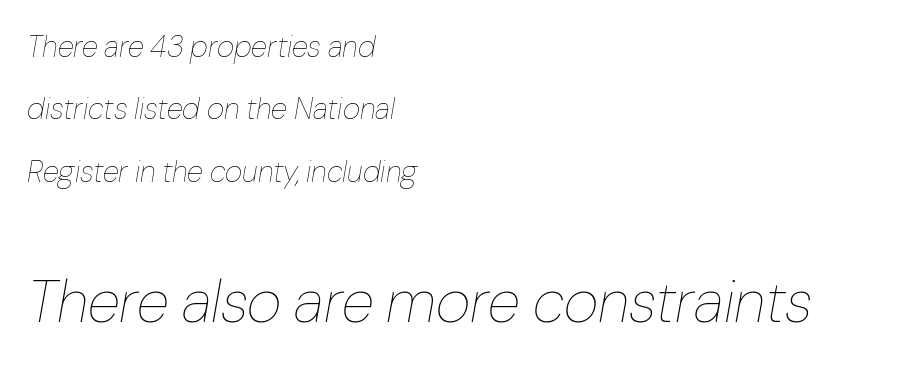
{"italic": "yes", "lean": "right", "slant_degrees": 10, "bold": "no", "weight": "thin", "width": "normal", "stroke_contrast": "low", "x_height": "medium", "monospaced": "no", "underline": "no", "align": "left", "line_spacing": "loose", "line_spacing_ratio": 2.08, "letter_spacing": "normal", "letter_spacing_em": 0.0, "larger_block": "second", "size_ratio": 2.0, "glyph_px": 60}
